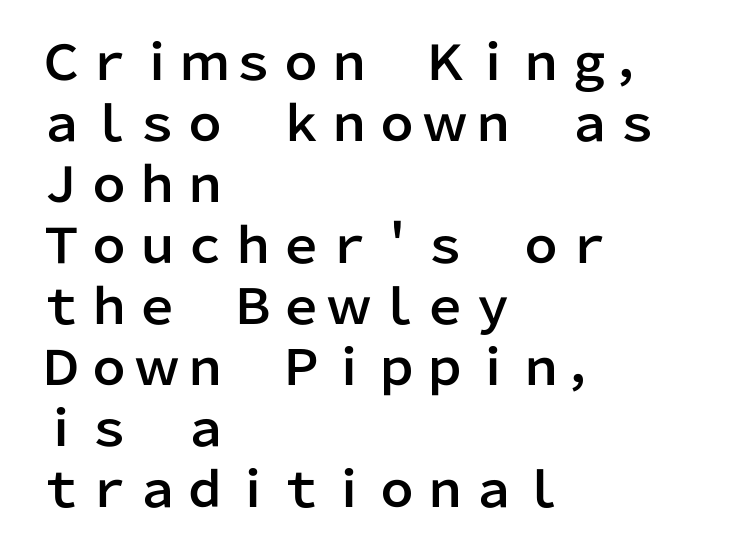
Q: Is the text italic (slanted)? A: No, it is upright.
Q: Is the typeface a serif or a sans-serif typeface? A: Sans-serif.
Q: Is the text underlined? A: No.
Q: How is the paragraph aligned? A: Left-aligned.
Q: Is the spacing between letters normal or unusually wide? A: Normal.
Q: Is the spacing between lines tight, normal or loose? A: Normal.
Q: Width (condensed, normal, or wide)? A: Normal.
Q: Stroke contrast? A: Low.
Q: x-height? A: Medium.
Q: Monospaced? A: No.
